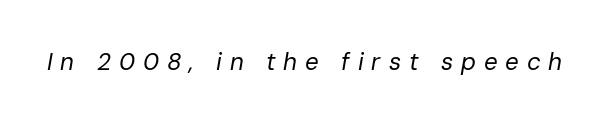
The image shows 24 px text type, italic (leaning right); set unusually wide letter spacing (+0.33 em), not underlined.
